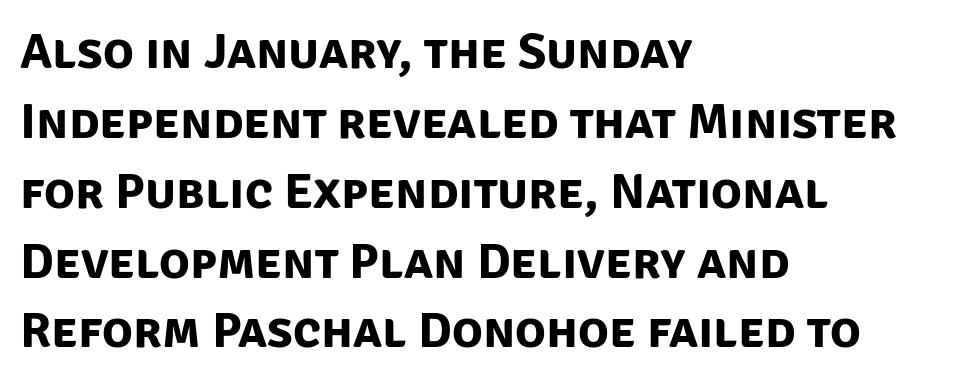
Any mark beneath the type? The region is blank. Stroke thickness is high; the sample reads as a true bold. The rendering uses natural spacing where letterforms have individual widths. Examine the stroke ends and you'll find no serifs. Each new line begins a customary step beneath the previous one. There is no visible air inserted between adjacent glyphs.
